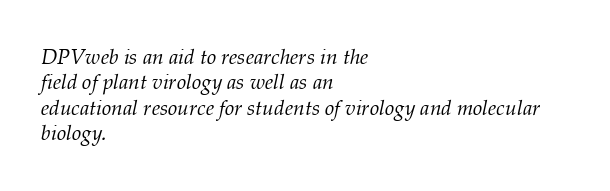
{"italic": "yes", "lean": "right", "slant_degrees": 12, "bold": "no", "underline": "no", "align": "left", "line_spacing_ratio": 1.21, "letter_spacing": "normal", "letter_spacing_em": 0.0, "glyph_px": 21}
